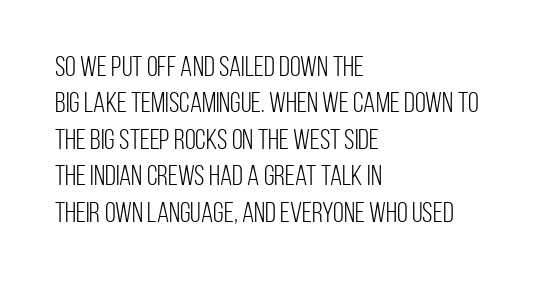
The image shows 28 px light, condensed sans-serif type, upright; set left-aligned, normal line spacing (1.3x), normal letter spacing, not underlined; low stroke contrast and a large x-height.
